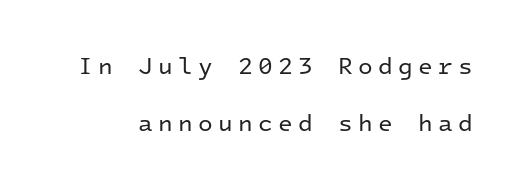
{"italic": "no", "bold": "no", "underline": "no", "line_spacing": "loose", "line_spacing_ratio": 2.38, "letter_spacing": "wide", "letter_spacing_em": 0.22, "glyph_px": 24}
